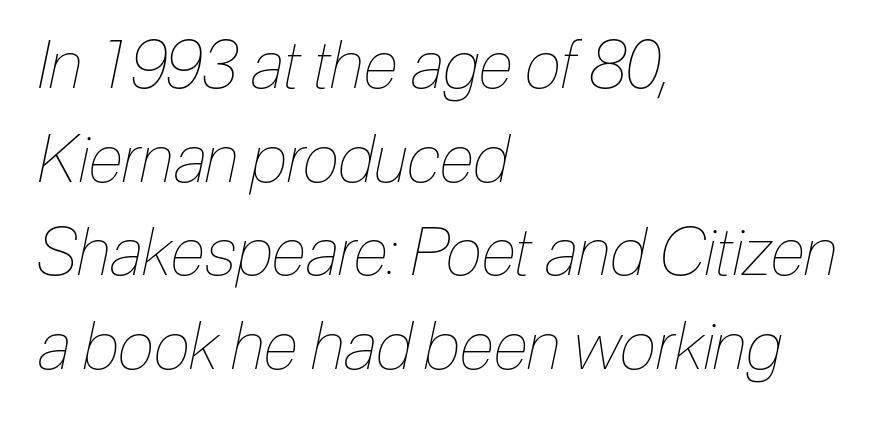
The image shows 66 px thin, condensed type, italic (leaning right); set left-aligned, normal line spacing (1.42x), normal letter spacing, not underlined; low stroke contrast and a medium x-height.
